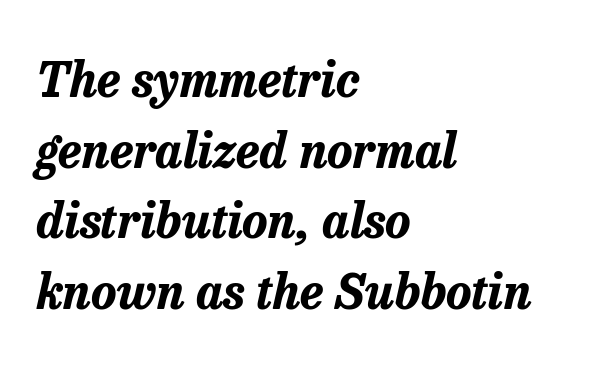
Q: Is the text bold? A: Yes.
Q: Is the text italic (slanted)? A: Yes, it leans right by about 13 degrees.
Q: Is the text underlined? A: No.
Q: How is the paragraph aligned? A: Left-aligned.
Q: Is the spacing between letters normal or unusually wide? A: Normal.
Q: Is the spacing between lines tight, normal or loose? A: Normal.
Q: Width (condensed, normal, or wide)? A: Normal.
Q: Stroke contrast? A: Low.
Q: x-height? A: Medium.
Q: Monospaced? A: No.
